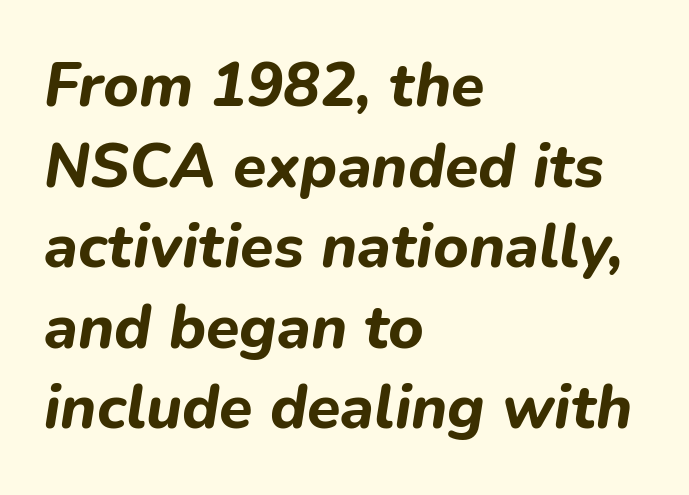
The image shows 61 px bold type, italic (leaning right); set left-aligned, normal line spacing (1.32x), normal letter spacing, not underlined; low stroke contrast and a medium x-height.
